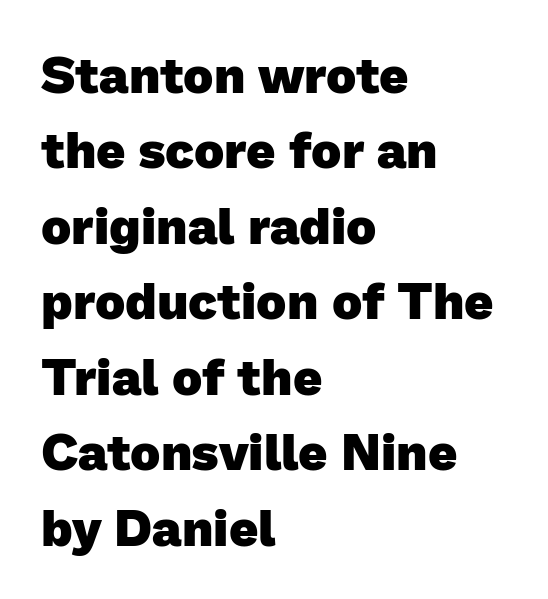
Q: Is the text bold? A: Yes.
Q: Is the typeface a serif or a sans-serif typeface? A: Sans-serif.
Q: Is the text underlined? A: No.
Q: How is the paragraph aligned? A: Left-aligned.
Q: Is the spacing between letters normal or unusually wide? A: Normal.
Q: Is the spacing between lines tight, normal or loose? A: Normal.
Q: Width (condensed, normal, or wide)? A: Normal.
Q: Stroke contrast? A: Low.
Q: x-height? A: Medium.
Q: Monospaced? A: No.
